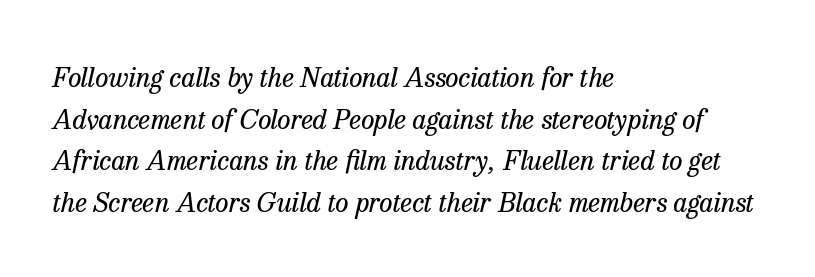
Q: Is the text bold? A: No.
Q: Is the text italic (slanted)? A: Yes, it leans right by about 13 degrees.
Q: Is the text underlined? A: No.
Q: How is the paragraph aligned? A: Left-aligned.
Q: Is the spacing between letters normal or unusually wide? A: Normal.
Q: Is the spacing between lines tight, normal or loose? A: Normal.
